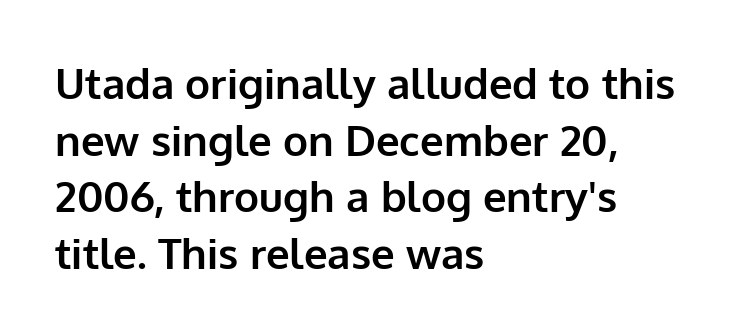
{"serif": "no", "italic": "no", "bold": "yes", "weight": "bold", "width": "normal", "stroke_contrast": "low", "x_height": "medium", "monospaced": "no", "underline": "no", "align": "left", "line_spacing": "normal", "line_spacing_ratio": 1.35, "letter_spacing": "normal", "letter_spacing_em": 0.0, "glyph_px": 42}
